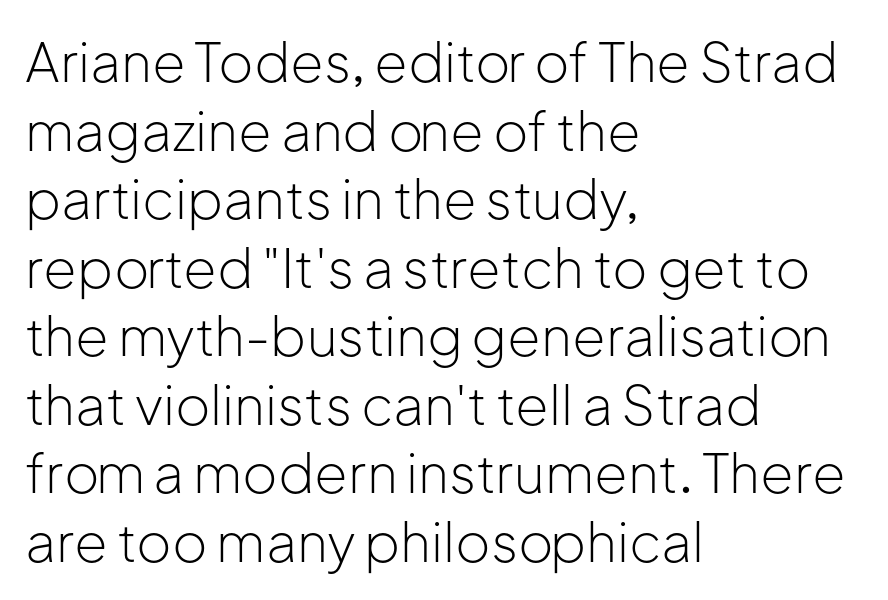
Varying glyph widths throughout — classic text-font behaviour. The gaps between neighbouring characters are ordinary and unremarkable. Stems here are at most as thick as an everyday book face. A classic flush-left, rag-right setting is used for this passage. A roman cut, with each character standing at attention.
